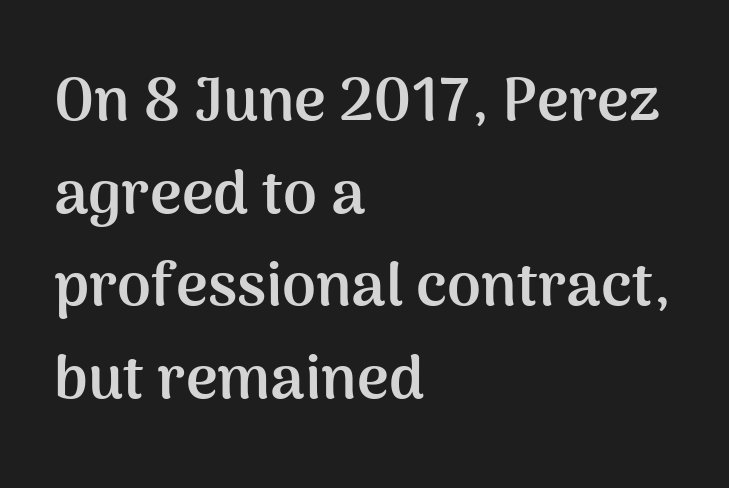
Q: Is the text bold? A: Yes.
Q: Is the text italic (slanted)? A: No, it is upright.
Q: Is the typeface a serif or a sans-serif typeface? A: Sans-serif.
Q: Is the text underlined? A: No.
Q: How is the paragraph aligned? A: Left-aligned.
Q: Is the spacing between letters normal or unusually wide? A: Normal.
Q: Is the spacing between lines tight, normal or loose? A: Normal.
Q: Width (condensed, normal, or wide)? A: Normal.
Q: Stroke contrast? A: Medium.
Q: x-height? A: Medium.
Q: Monospaced? A: No.
